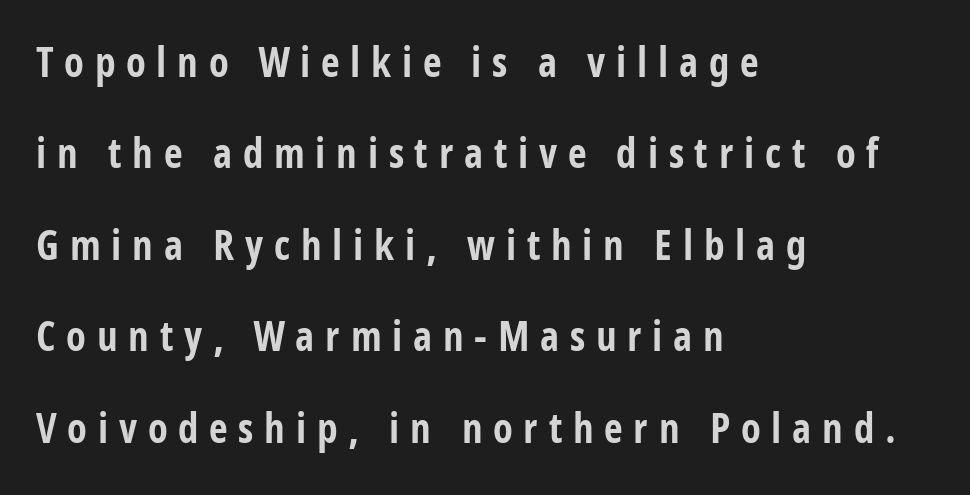
The image shows 41 px bold, condensed sans-serif type, upright; set left-aligned, loose line spacing (2.23x), unusually wide letter spacing (+0.26 em), not underlined; low stroke contrast and a large x-height.
